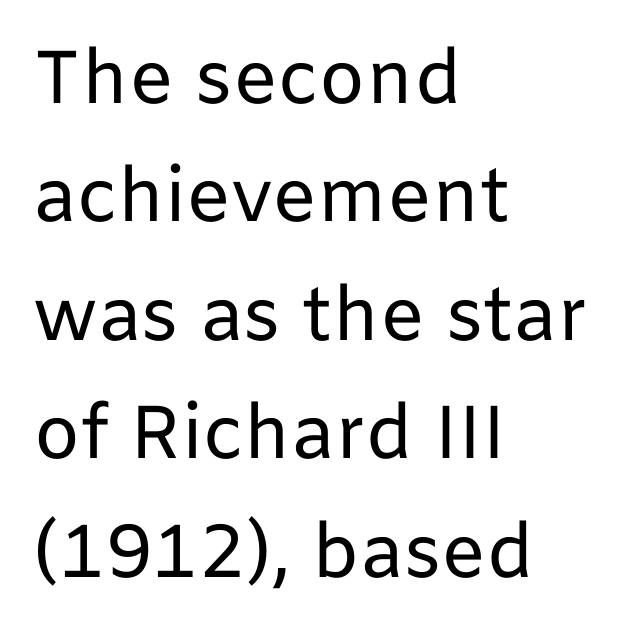
Q: Is the text bold? A: No.
Q: Is the text italic (slanted)? A: No, it is upright.
Q: Is the typeface a serif or a sans-serif typeface? A: Sans-serif.
Q: Is the text underlined? A: No.
Q: How is the paragraph aligned? A: Left-aligned.
Q: Is the spacing between letters normal or unusually wide? A: Normal.
Q: Is the spacing between lines tight, normal or loose? A: Normal.
Q: Width (condensed, normal, or wide)? A: Normal.
Q: Stroke contrast? A: Low.
Q: x-height? A: Medium.
Q: Monospaced? A: No.
